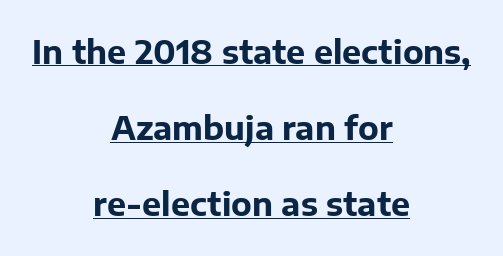
{"serif": "no", "italic": "no", "bold": "yes", "weight": "bold", "width": "normal", "stroke_contrast": "low", "x_height": "medium", "monospaced": "no", "underline": "yes", "align": "center", "line_spacing": "loose", "line_spacing_ratio": 2.38, "letter_spacing": "normal", "letter_spacing_em": 0.0, "glyph_px": 32}
